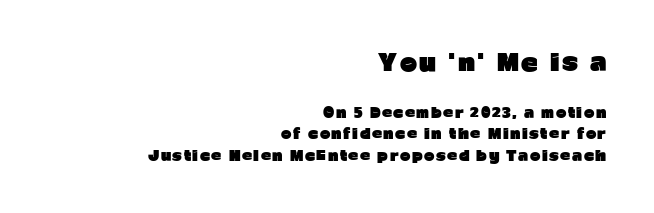
The image shows 23 px bold type, upright; set right-aligned, normal line spacing (1.57x), not underlined; the first (top) block is 1.64x larger.
